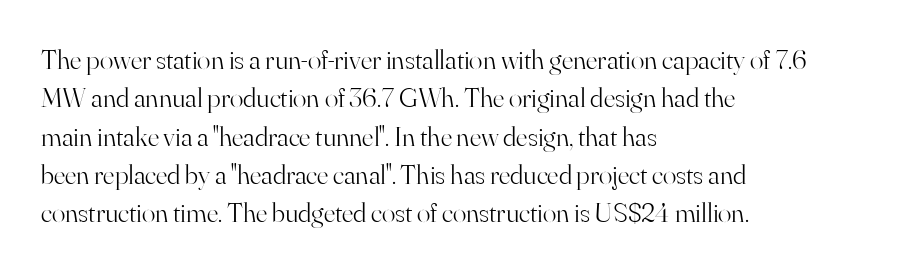
Q: Is the text bold? A: No.
Q: Is the text italic (slanted)? A: No, it is upright.
Q: Is the typeface a serif or a sans-serif typeface? A: Serif.
Q: Is the text underlined? A: No.
Q: How is the paragraph aligned? A: Left-aligned.
Q: Is the spacing between letters normal or unusually wide? A: Normal.
Q: Is the spacing between lines tight, normal or loose? A: Normal.
Q: Width (condensed, normal, or wide)? A: Normal.
Q: Stroke contrast? A: High.
Q: x-height? A: Small.
Q: Monospaced? A: No.
